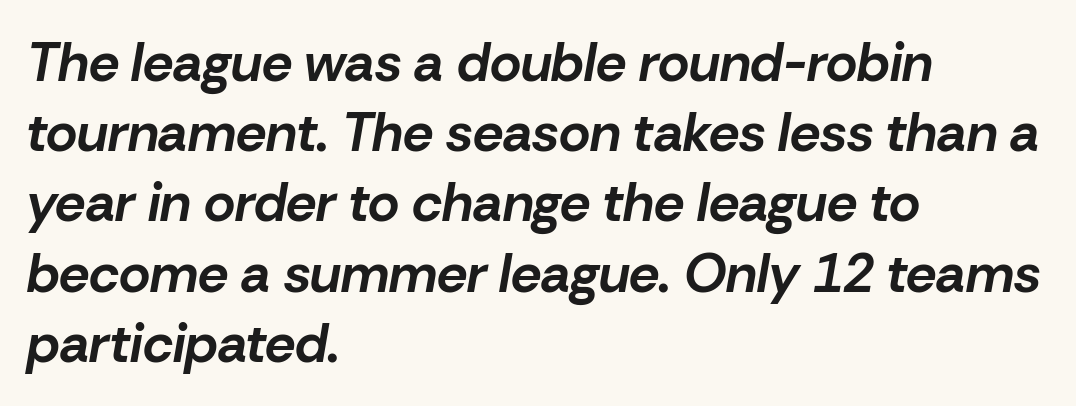
{"italic": "yes", "lean": "right", "slant_degrees": 10, "bold": "yes", "weight": "bold", "width": "normal", "stroke_contrast": "low", "x_height": "medium", "monospaced": "no", "underline": "no", "align": "left", "line_spacing": "normal", "line_spacing_ratio": 1.3, "letter_spacing": "normal", "letter_spacing_em": 0.0, "glyph_px": 54}
